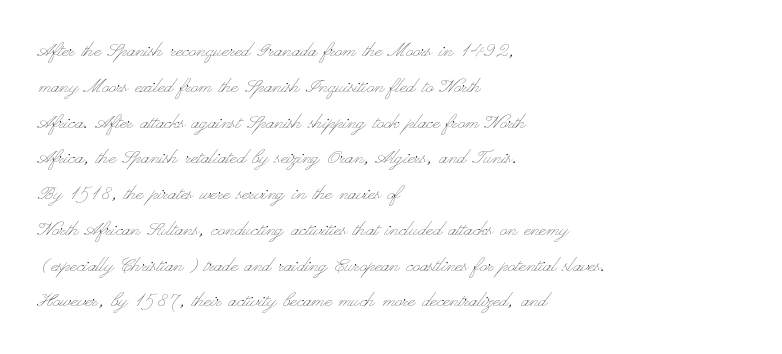
{"bold": "no", "underline": "no", "align": "left", "line_spacing": "normal", "line_spacing_ratio": 1.49, "letter_spacing": "normal", "letter_spacing_em": 0.0, "glyph_px": 24}
